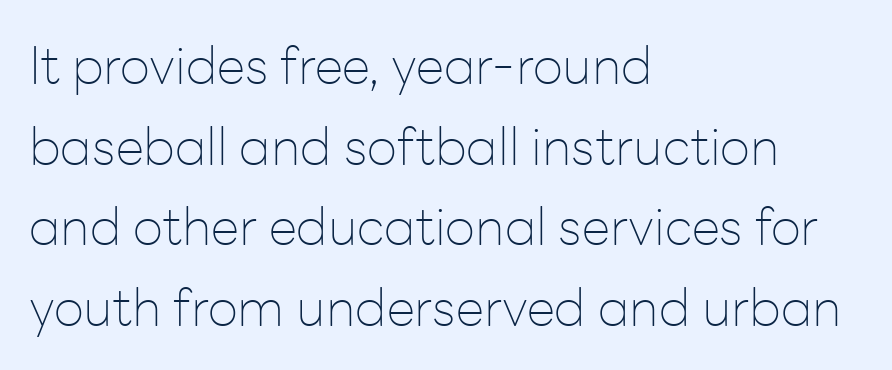
The image shows 52 px thin sans-serif type, upright; set left-aligned, normal line spacing (1.55x), normal letter spacing, not underlined; low stroke contrast and a medium x-height.
